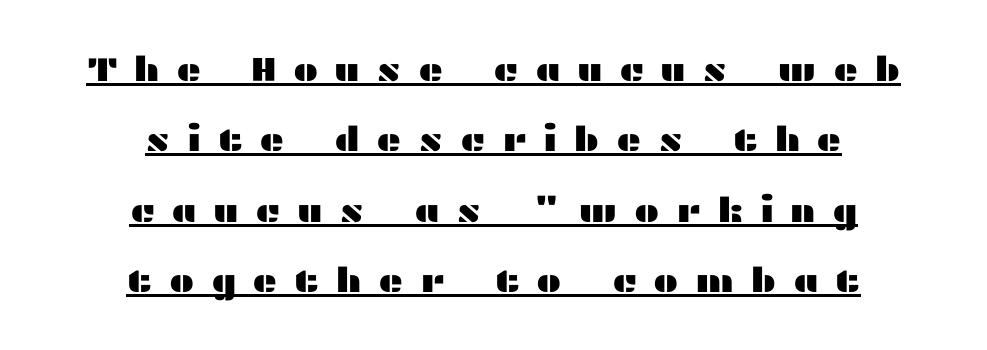
The image shows 34 px wide sans-serif type, upright; set centered, loose line spacing (2.07x), unusually wide letter spacing (+0.48 em), underlined; medium stroke contrast and a medium x-height.
